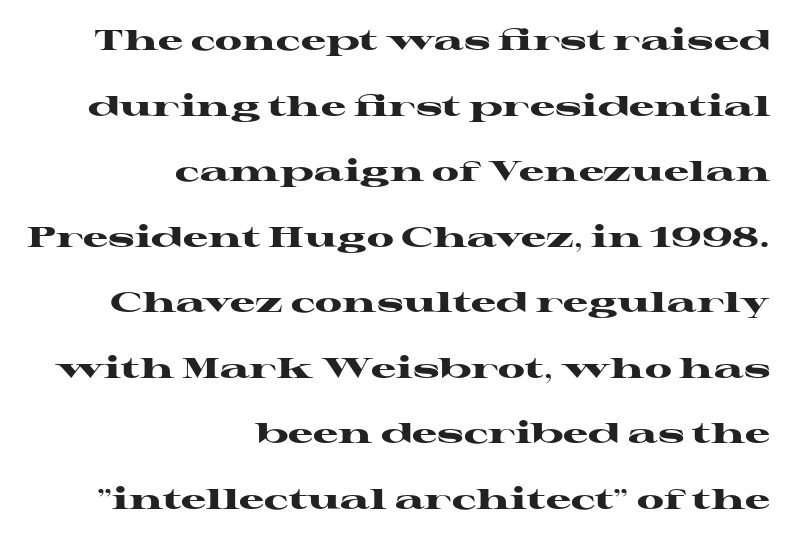
The image shows 28 px heavy, wide serif type, upright; set right-aligned, loose line spacing (2.34x), normal letter spacing, not underlined; high stroke contrast and a medium x-height.
